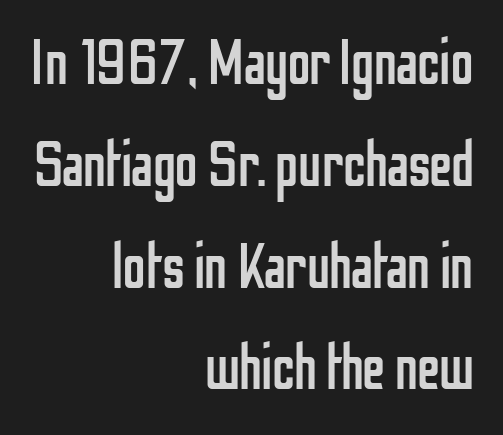
The image shows 64 px regular-weight, condensed sans-serif type, upright; set right-aligned, normal line spacing (1.59x), normal letter spacing, not underlined; low stroke contrast and a medium x-height.
